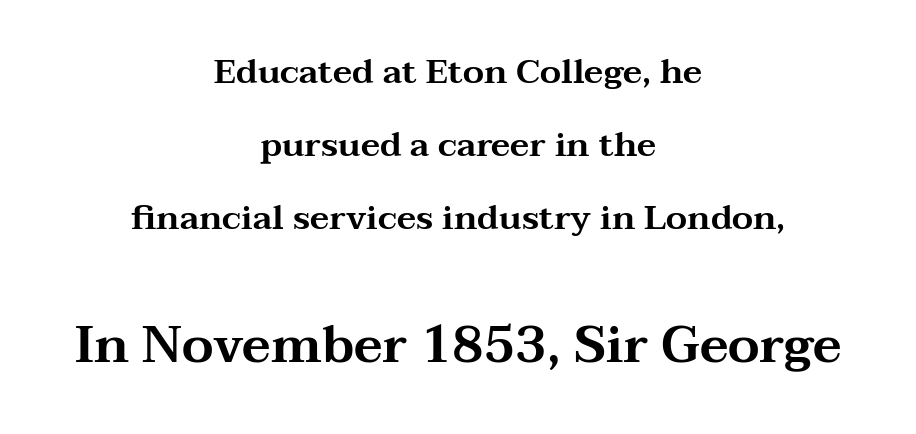
You could not count columns in this text — the font is proportionally spaced. Summary of vertical rhythm: relaxed, with wide interline spacing. A roman cut, with each character standing at attention. The following chunk of copy outweighs the initial chunk in type size. Horizontal alignment here is central, giving a formal, balanced look. Look at the tracking — it's just the regular setting, nothing added.
